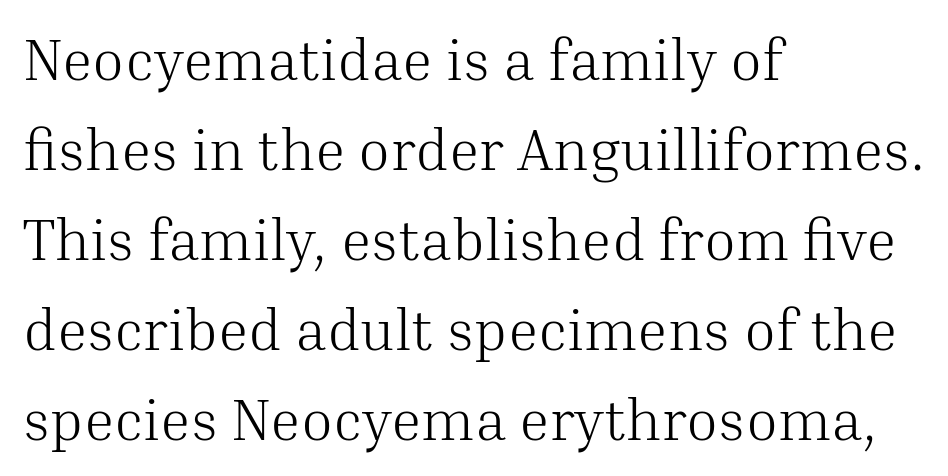
Q: Is the text bold? A: No.
Q: Is the text italic (slanted)? A: No, it is upright.
Q: Is the typeface a serif or a sans-serif typeface? A: Serif.
Q: Is the text underlined? A: No.
Q: How is the paragraph aligned? A: Left-aligned.
Q: Is the spacing between letters normal or unusually wide? A: Normal.
Q: Is the spacing between lines tight, normal or loose? A: Normal.
Q: Width (condensed, normal, or wide)? A: Normal.
Q: Stroke contrast? A: Medium.
Q: x-height? A: Medium.
Q: Monospaced? A: No.
